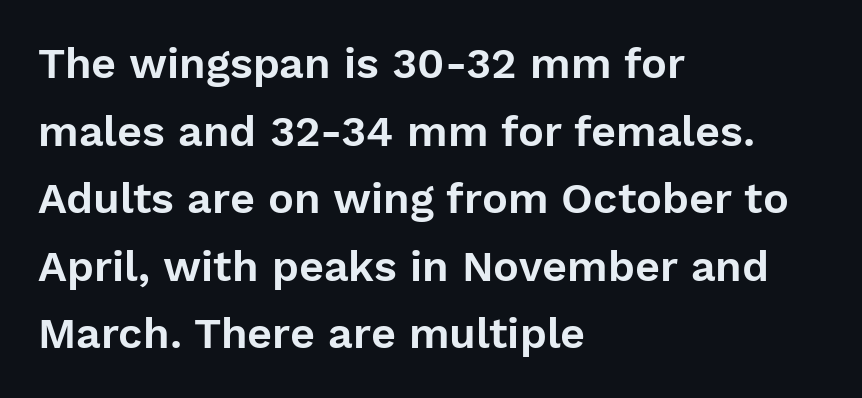
Q: Is the text italic (slanted)? A: No, it is upright.
Q: Is the typeface a serif or a sans-serif typeface? A: Sans-serif.
Q: Is the text underlined? A: No.
Q: How is the paragraph aligned? A: Left-aligned.
Q: Is the spacing between letters normal or unusually wide? A: Normal.
Q: Is the spacing between lines tight, normal or loose? A: Normal.
Q: Width (condensed, normal, or wide)? A: Normal.
Q: Stroke contrast? A: Low.
Q: x-height? A: Medium.
Q: Monospaced? A: No.
